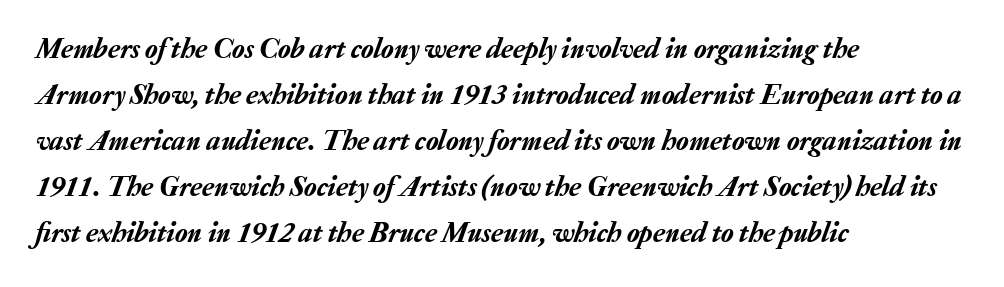
The image shows 29 px text type, italic (leaning right); set left-aligned, normal line spacing (1.59x), normal letter spacing, not underlined; low stroke contrast and a medium x-height.
